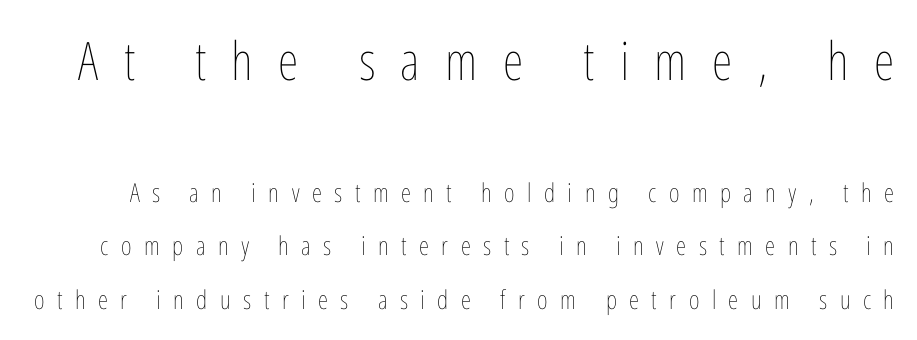
The image shows 53 px thin, condensed type, upright; set loose line spacing (2.05x), unusually wide letter spacing (+0.48 em), not underlined; the first (top) block is 2.04x larger; low stroke contrast and a medium x-height.
